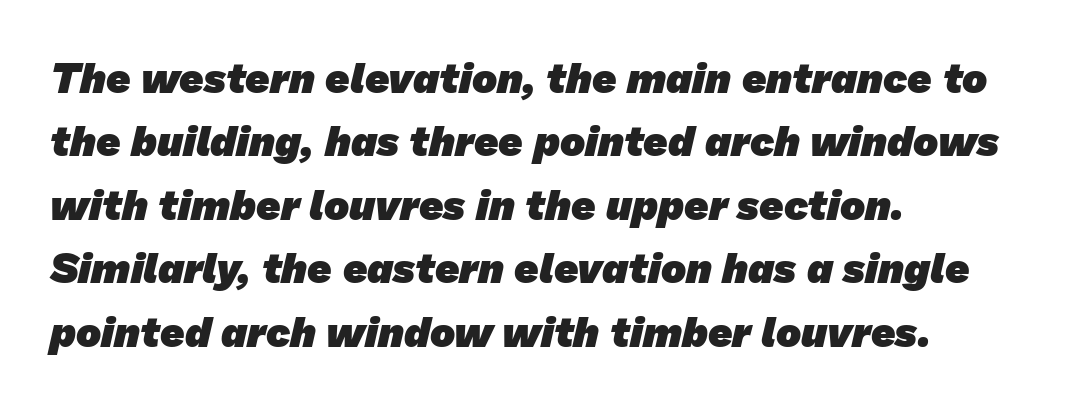
Q: Is the text bold? A: Yes.
Q: Is the typeface a serif or a sans-serif typeface? A: Sans-serif.
Q: Is the text underlined? A: No.
Q: How is the paragraph aligned? A: Left-aligned.
Q: Is the spacing between letters normal or unusually wide? A: Normal.
Q: Is the spacing between lines tight, normal or loose? A: Normal.
Q: Width (condensed, normal, or wide)? A: Normal.
Q: Stroke contrast? A: Low.
Q: x-height? A: Medium.
Q: Monospaced? A: No.
